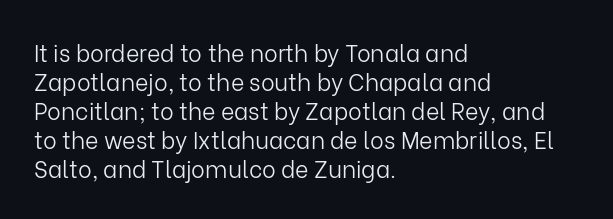
The image shows 23 px text type, upright; set left-aligned, normal line spacing (1.26x), normal letter spacing, not underlined.
